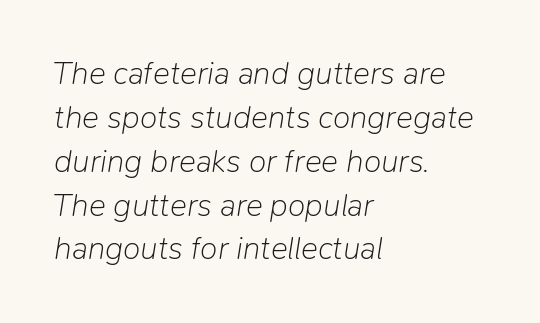
Each line starts at the same left margin while the right side varies. Stroke mass is kept to a normal reading level or below. Look at the tracking — it's just the regular setting, nothing added. Vertically, the passage feels balanced, rows spaced as you'd expect. Note the varied advance widths — an 'i' is clearly narrower than an 'm'.
